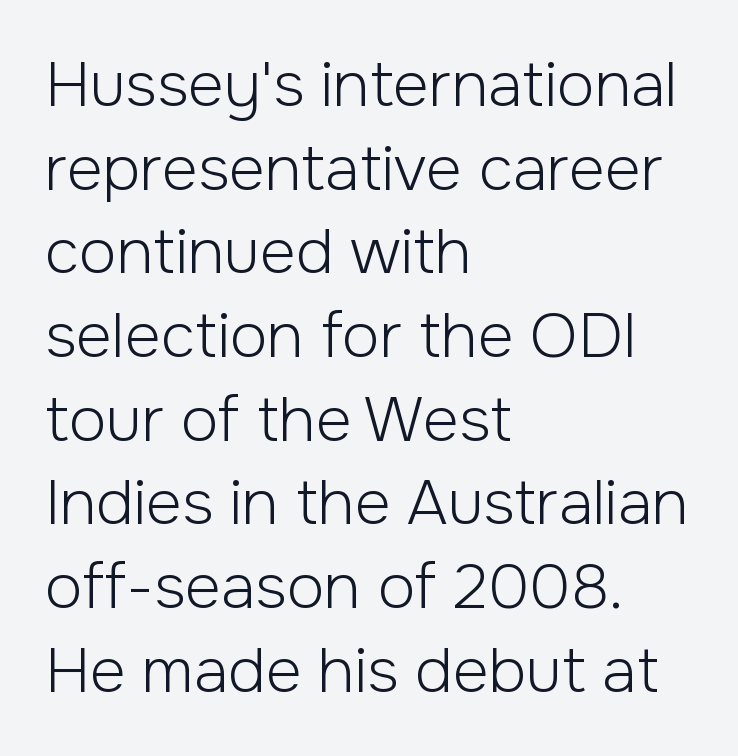
The image shows 62 px light sans-serif type, upright; set left-aligned, normal line spacing (1.35x), normal letter spacing, not underlined; low stroke contrast and a medium x-height.
